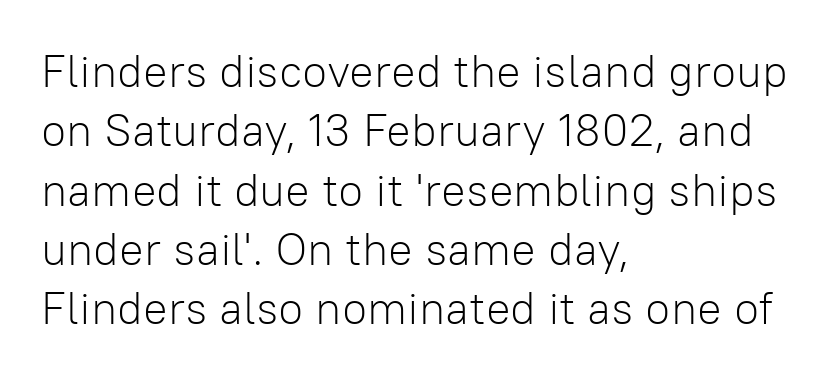
Q: Is the text bold? A: No.
Q: Is the text italic (slanted)? A: No, it is upright.
Q: Is the typeface a serif or a sans-serif typeface? A: Sans-serif.
Q: Is the text underlined? A: No.
Q: How is the paragraph aligned? A: Left-aligned.
Q: Is the spacing between letters normal or unusually wide? A: Normal.
Q: Is the spacing between lines tight, normal or loose? A: Normal.
Q: Width (condensed, normal, or wide)? A: Normal.
Q: Stroke contrast? A: Low.
Q: x-height? A: Medium.
Q: Monospaced? A: No.
